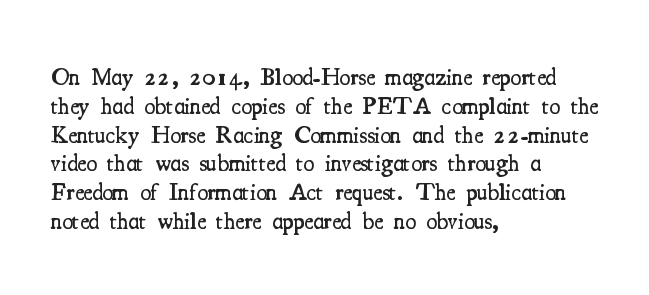
The image shows 24 px text type, upright; set left-aligned, line spacing 1.2x, normal letter spacing, not underlined.
